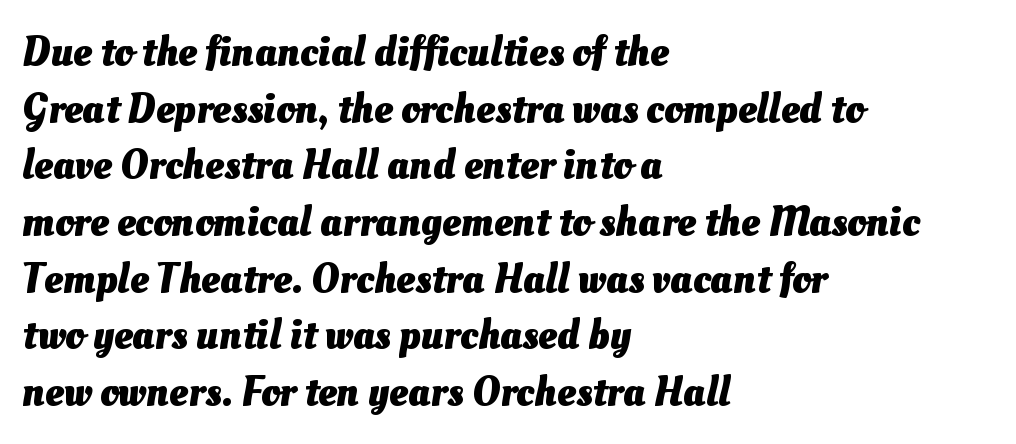
{"bold": "yes", "weight": "heavy", "width": "normal", "stroke_contrast": "medium", "x_height": "small", "monospaced": "no", "underline": "no", "align": "left", "line_spacing": "normal", "line_spacing_ratio": 1.35, "letter_spacing": "normal", "letter_spacing_em": 0.0, "glyph_px": 42}
